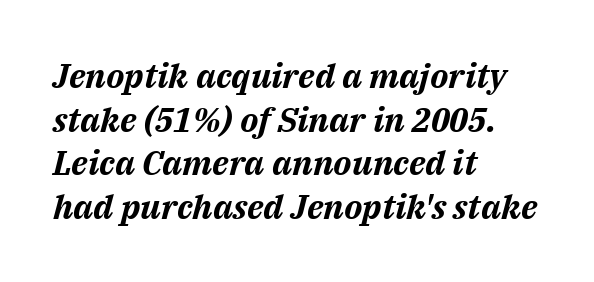
The image shows 34 px bold type, italic (leaning right); set left-aligned, normal line spacing (1.28x), normal letter spacing, not underlined; medium stroke contrast and a medium x-height.
